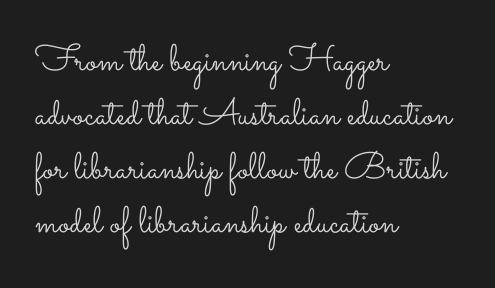
The image shows 37 px light, wide type; set left-aligned, normal line spacing (1.46x), normal letter spacing, not underlined; low stroke contrast and a small x-height.
